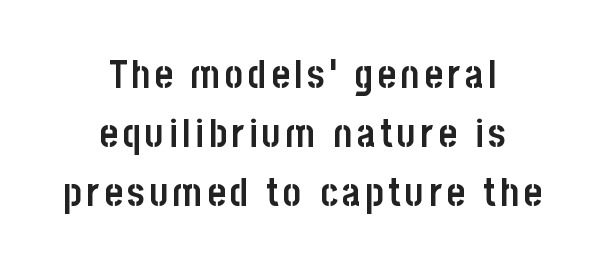
Q: Is the text bold? A: Yes.
Q: Is the text italic (slanted)? A: No, it is upright.
Q: Is the typeface a serif or a sans-serif typeface? A: Sans-serif.
Q: Is the text underlined? A: No.
Q: How is the paragraph aligned? A: Centered.
Q: Is the spacing between lines tight, normal or loose? A: Normal.
Q: Width (condensed, normal, or wide)? A: Condensed.
Q: Stroke contrast? A: Low.
Q: x-height? A: Large.
Q: Monospaced? A: No.
